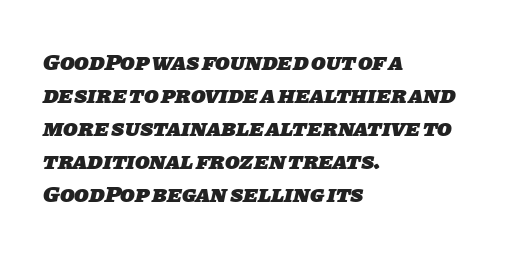
Honestly, the letter spacing is just normal — you wouldn't notice it. Typeset ragged right — the left edge is the straight one. The passage shown is emphatically bold. Lines of text with bare space underneath. The passage shown stacks its lines at a standard gap.
